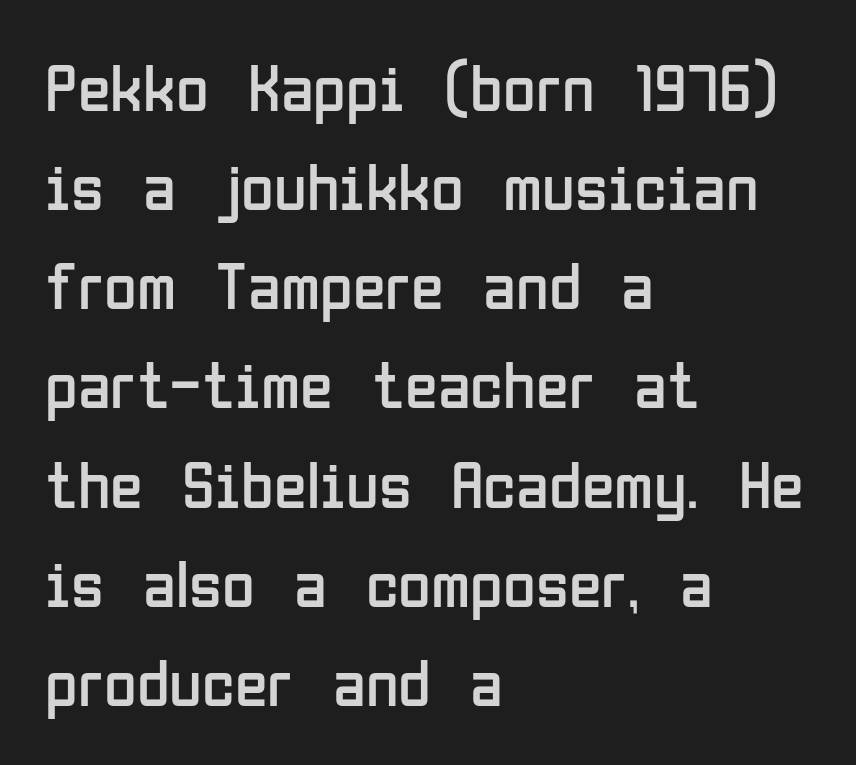
The image shows 67 px regular-weight, condensed sans-serif type, upright; set left-aligned, normal line spacing (1.48x), normal letter spacing, not underlined; low stroke contrast and a medium x-height.
